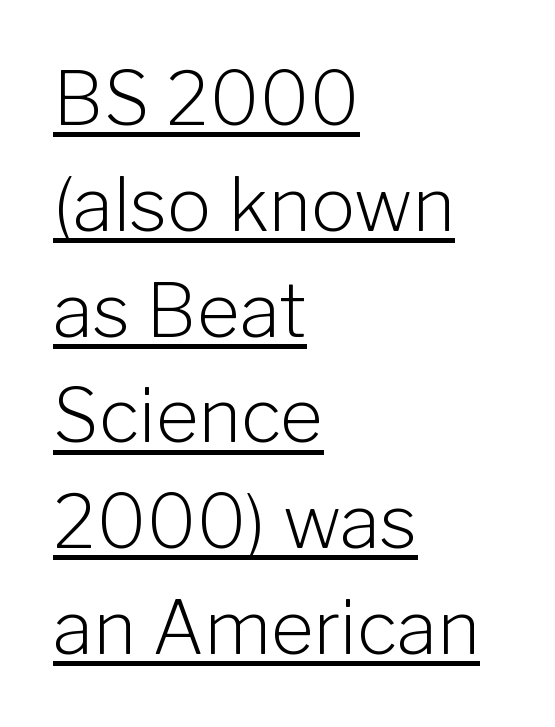
Q: Is the text bold? A: No.
Q: Is the text italic (slanted)? A: No, it is upright.
Q: Is the typeface a serif or a sans-serif typeface? A: Sans-serif.
Q: Is the text underlined? A: Yes.
Q: How is the paragraph aligned? A: Left-aligned.
Q: Is the spacing between letters normal or unusually wide? A: Normal.
Q: Is the spacing between lines tight, normal or loose? A: Normal.
Q: Width (condensed, normal, or wide)? A: Normal.
Q: Stroke contrast? A: Low.
Q: x-height? A: Medium.
Q: Monospaced? A: No.
